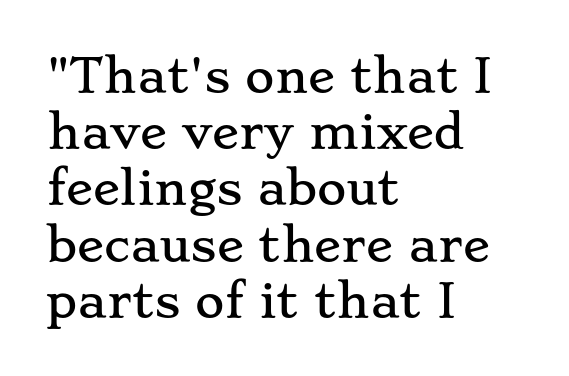
The image shows 45 px wide serif type, upright; set left-aligned, normal line spacing (1.25x), normal letter spacing, not underlined; low stroke contrast and a small x-height.
